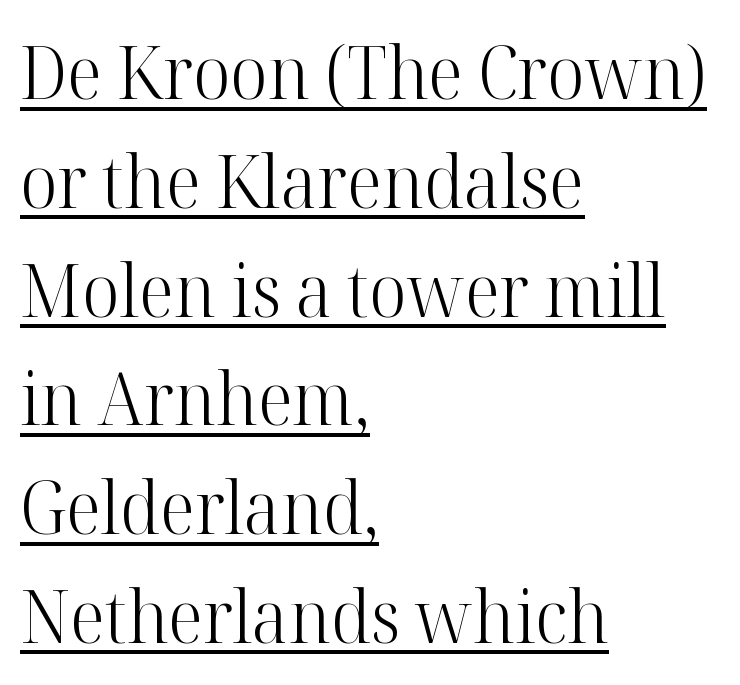
The image shows 73 px light serif type, upright; set left-aligned, normal line spacing (1.49x), normal letter spacing, underlined; high stroke contrast and a medium x-height.
